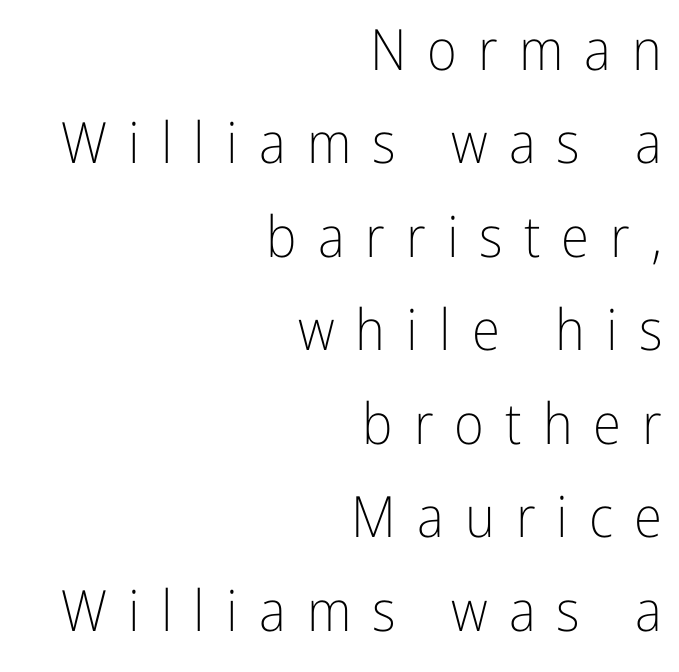
{"serif": "no", "italic": "no", "bold": "no", "weight": "light", "width": "condensed", "stroke_contrast": "low", "x_height": "medium", "monospaced": "no", "underline": "no", "align": "right", "line_spacing": "normal", "line_spacing_ratio": 1.64, "letter_spacing": "wide", "letter_spacing_em": 0.37, "glyph_px": 57}
